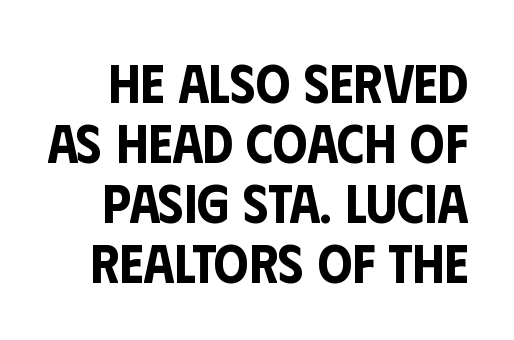
Check where the strokes stop: nothing finishes them off — pure sans. The passage shown stacks its lines with hardly any gap. The lettering holds an erect, upright posture throughout. Has an underline been added? It has not.
